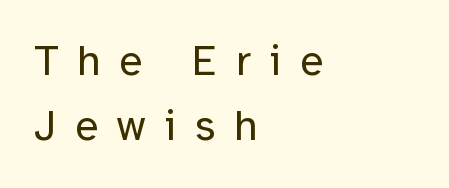
Q: Is the text bold? A: No.
Q: Is the text italic (slanted)? A: No, it is upright.
Q: Is the typeface a serif or a sans-serif typeface? A: Sans-serif.
Q: Is the text underlined? A: No.
Q: How is the paragraph aligned? A: Left-aligned.
Q: Is the spacing between letters normal or unusually wide? A: Unusually wide.
Q: Is the spacing between lines tight, normal or loose? A: Normal.
Q: Width (condensed, normal, or wide)? A: Normal.
Q: Stroke contrast? A: Low.
Q: x-height? A: Medium.
Q: Monospaced? A: No.
